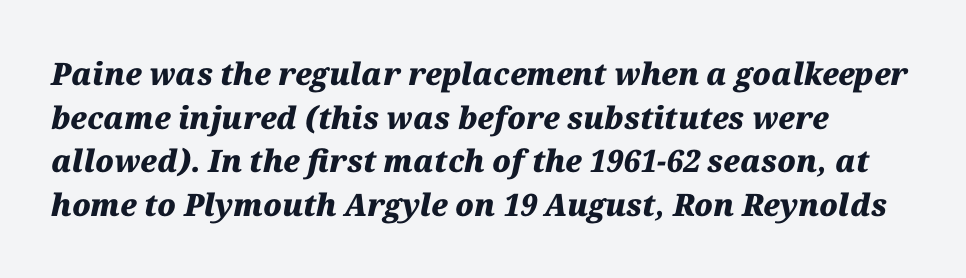
The image shows 31 px heavy type, italic (leaning right); set left-aligned, normal line spacing (1.41x), normal letter spacing, not underlined; medium stroke contrast and a medium x-height.
